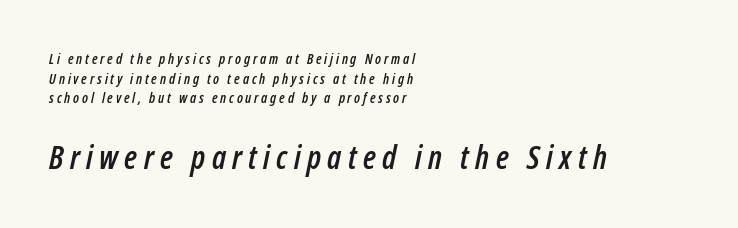
The strip under each line holds only bare page. Think of a printed novel: that variable character pitch is what you see here. If you drew a line through each stem, it would be angled. Leading: standard.
